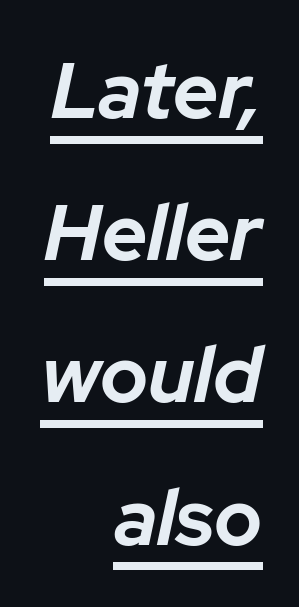
Q: Is the text bold? A: Yes.
Q: Is the text italic (slanted)? A: Yes, it leans right by about 12 degrees.
Q: Is the text underlined? A: Yes.
Q: How is the paragraph aligned? A: Right-aligned.
Q: Is the spacing between letters normal or unusually wide? A: Normal.
Q: Width (condensed, normal, or wide)? A: Normal.
Q: Stroke contrast? A: Low.
Q: x-height? A: Medium.
Q: Monospaced? A: No.
